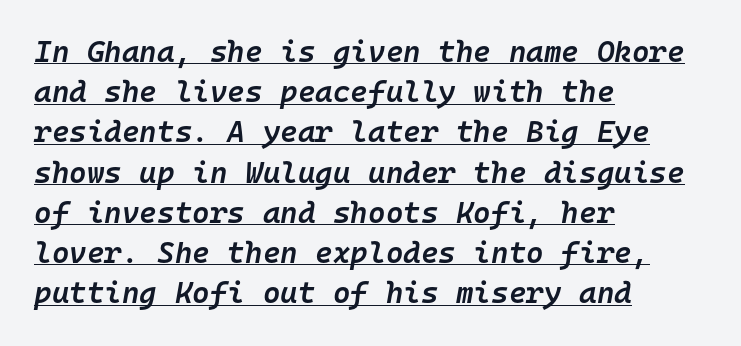
Q: Is the text bold? A: Semi-bold.
Q: Is the text italic (slanted)? A: Yes, it leans right by about 10 degrees.
Q: Is the text underlined? A: Yes.
Q: How is the paragraph aligned? A: Left-aligned.
Q: Is the spacing between letters normal or unusually wide? A: Normal.
Q: Is the spacing between lines tight, normal or loose? A: Normal.
Q: Width (condensed, normal, or wide)? A: Normal.
Q: Stroke contrast? A: Low.
Q: x-height? A: Medium.
Q: Monospaced? A: Yes.
